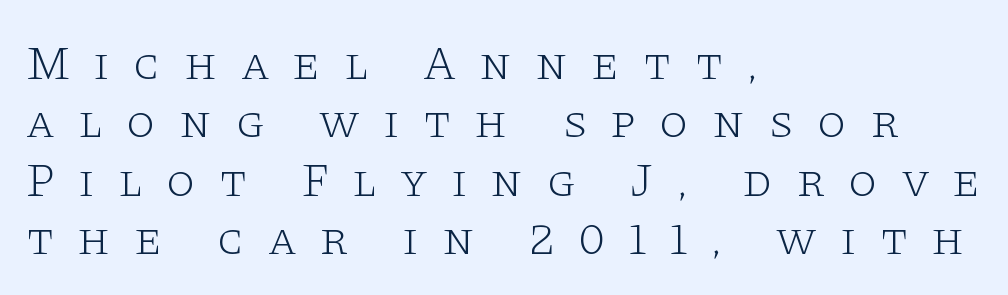
The image shows 47 px light, wide serif type, upright; set left-aligned, line spacing 1.24x, unusually wide letter spacing (+0.49 em), not underlined; low stroke contrast and a large x-height.
